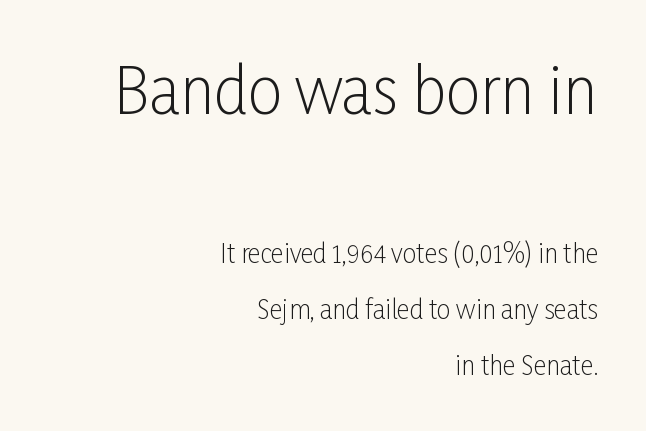
Q: Is the text bold? A: No.
Q: Is the text italic (slanted)? A: No, it is upright.
Q: Is the typeface a serif or a sans-serif typeface? A: Sans-serif.
Q: Is the text underlined? A: No.
Q: How is the paragraph aligned? A: Right-aligned.
Q: Is the spacing between letters normal or unusually wide? A: Normal.
Q: Is the spacing between lines tight, normal or loose? A: Loose.
Q: Which block of text is set in a larger size, the first (top) or the second (bottom)? A: The first (top) one.
Q: Width (condensed, normal, or wide)? A: Condensed.
Q: Stroke contrast? A: Low.
Q: x-height? A: Medium.
Q: Monospaced? A: No.
